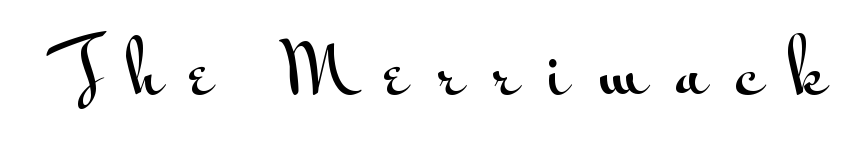
The image shows 70 px wide sans-serif type; set unusually wide letter spacing (+0.41 em), not underlined; medium stroke contrast and a small x-height.
